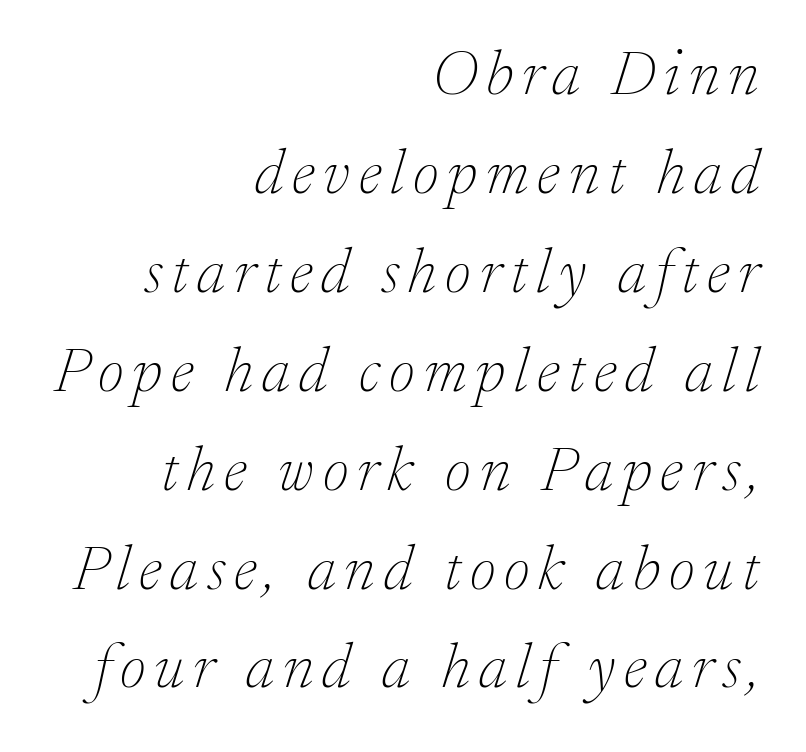
The image shows 63 px thin serif type, italic (leaning right); set right-aligned, normal line spacing (1.57x), not underlined; low stroke contrast and a medium x-height.
